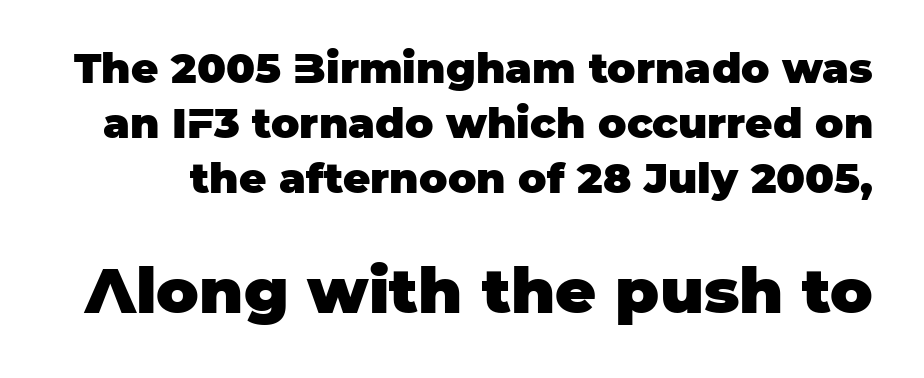
Q: Is the text bold? A: Yes.
Q: Is the text italic (slanted)? A: No, it is upright.
Q: Is the typeface a serif or a sans-serif typeface? A: Sans-serif.
Q: Is the text underlined? A: No.
Q: Is the spacing between letters normal or unusually wide? A: Normal.
Q: Is the spacing between lines tight, normal or loose? A: Normal.
Q: Which block of text is set in a larger size, the first (top) or the second (bottom)? A: The second (bottom) one.
Q: Width (condensed, normal, or wide)? A: Normal.
Q: Stroke contrast? A: Low.
Q: x-height? A: Large.
Q: Monospaced? A: No.
